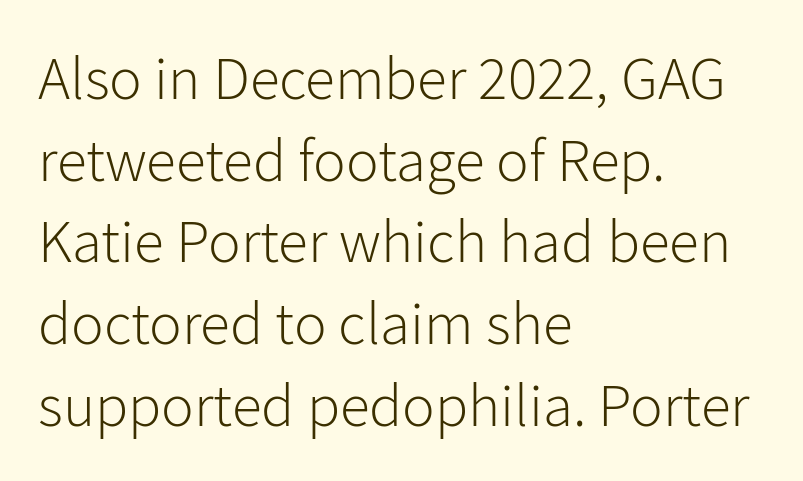
{"serif": "no", "italic": "no", "bold": "no", "weight": "light", "width": "normal", "stroke_contrast": "low", "x_height": "medium", "monospaced": "no", "underline": "no", "align": "left", "line_spacing": "normal", "line_spacing_ratio": 1.34, "letter_spacing": "normal", "letter_spacing_em": 0.0, "glyph_px": 61}
